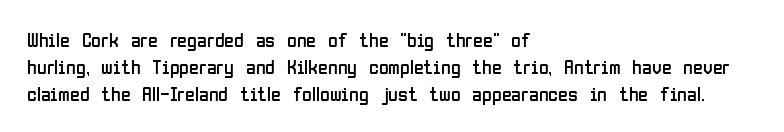
Q: Is the text bold? A: No.
Q: Is the text italic (slanted)? A: No, it is upright.
Q: Is the text underlined? A: No.
Q: How is the paragraph aligned? A: Left-aligned.
Q: Is the spacing between letters normal or unusually wide? A: Normal.
Q: Is the spacing between lines tight, normal or loose? A: Normal.
